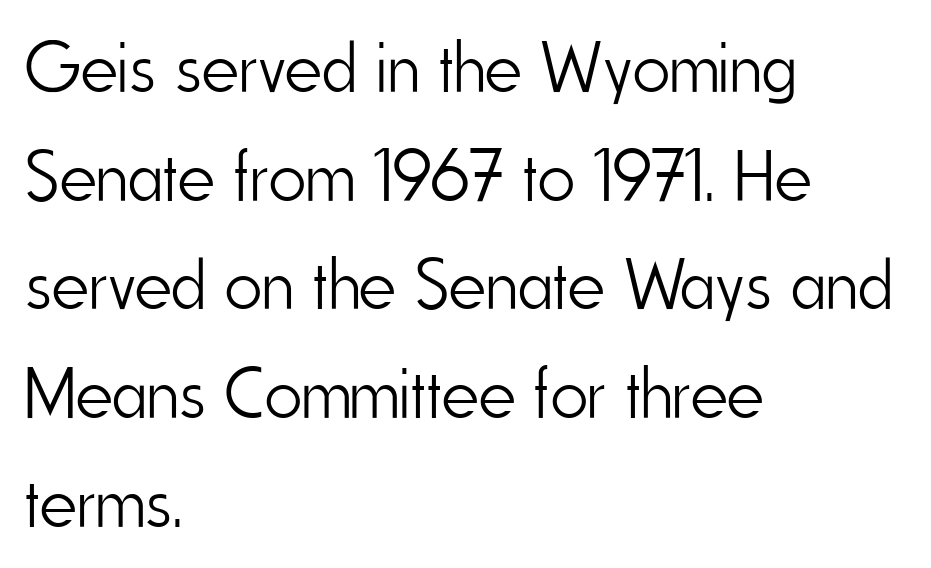
The image shows 72 px light, condensed sans-serif type, upright; set left-aligned, normal line spacing (1.51x), normal letter spacing, not underlined; low stroke contrast and a small x-height.
